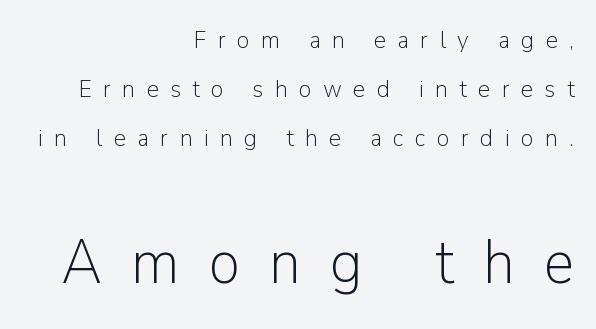
These lines are rendered in a variable-pitch font. Bare-footed words on every line. If you measured baseline to baseline, you'd find a long distance. Which chunk is bigger? The second one — the bottom block dwarfs the top.
